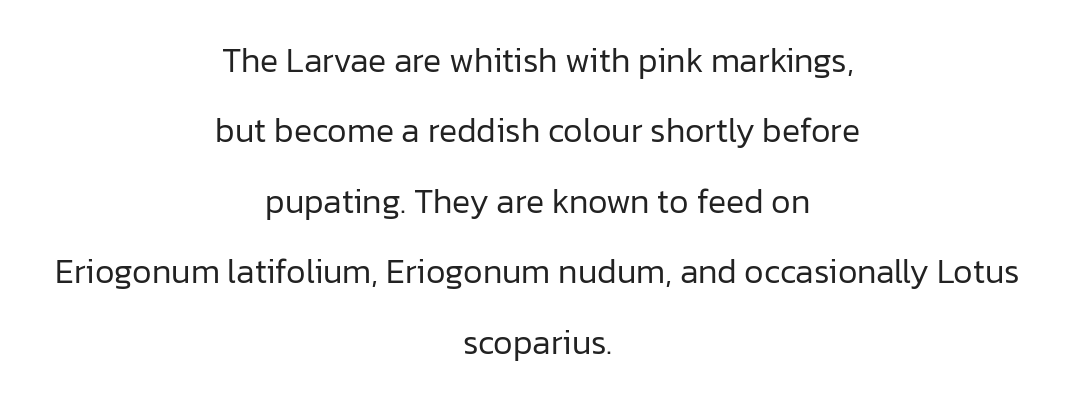
{"serif": "no", "italic": "no", "bold": "no", "weight": "regular", "width": "normal", "stroke_contrast": "low", "x_height": "medium", "monospaced": "no", "underline": "no", "align": "center", "line_spacing": "loose", "line_spacing_ratio": 2.07, "letter_spacing": "normal", "letter_spacing_em": 0.0, "glyph_px": 34}
